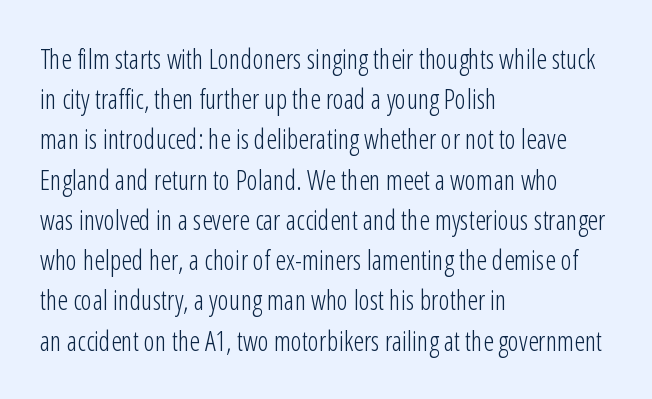
Q: Is the text bold? A: No.
Q: Is the text italic (slanted)? A: No, it is upright.
Q: Is the text underlined? A: No.
Q: How is the paragraph aligned? A: Left-aligned.
Q: Is the spacing between letters normal or unusually wide? A: Normal.
Q: Is the spacing between lines tight, normal or loose? A: Normal.
